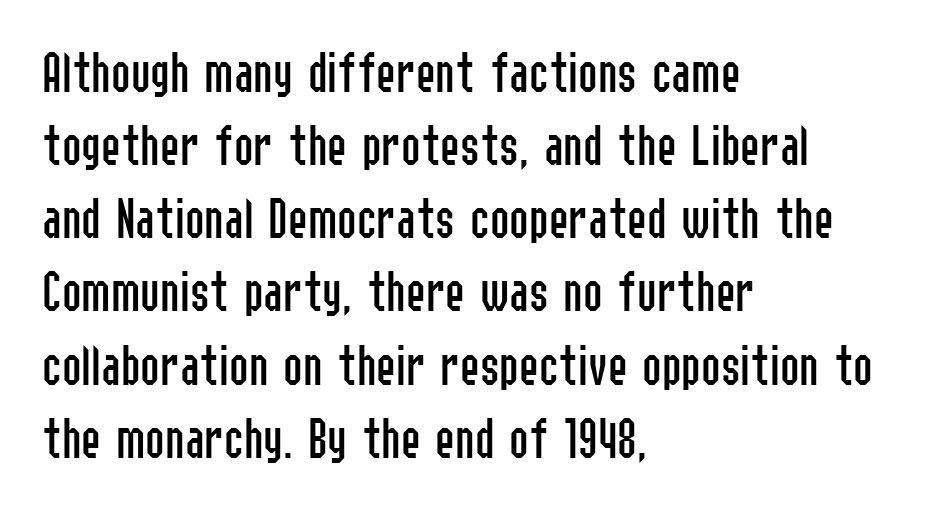
Q: Is the text bold? A: No.
Q: Is the text italic (slanted)? A: No, it is upright.
Q: Is the typeface a serif or a sans-serif typeface? A: Sans-serif.
Q: Is the text underlined? A: No.
Q: How is the paragraph aligned? A: Left-aligned.
Q: Is the spacing between letters normal or unusually wide? A: Normal.
Q: Width (condensed, normal, or wide)? A: Condensed.
Q: Stroke contrast? A: Low.
Q: x-height? A: Medium.
Q: Monospaced? A: No.
